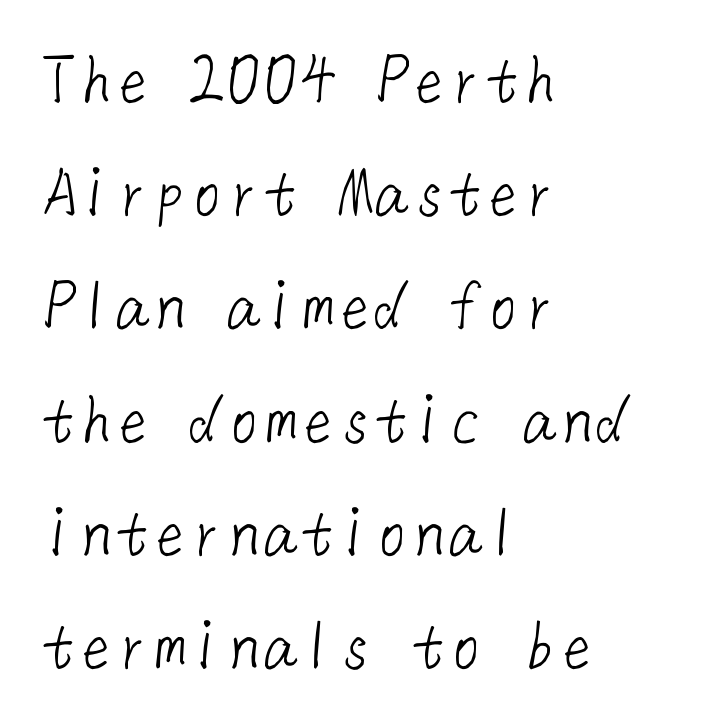
The image shows 74 px light sans-serif type; set left-aligned, normal line spacing (1.53x), normal letter spacing, not underlined; low stroke contrast and a medium x-height.
